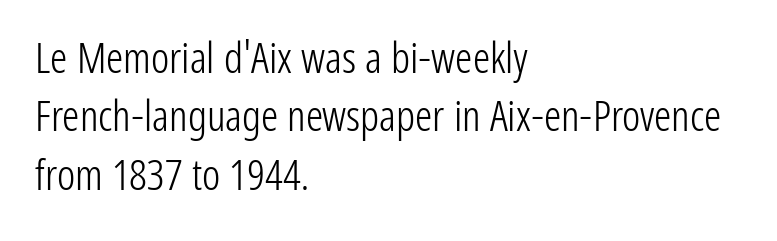
The image shows 43 px light, condensed sans-serif type, upright; set left-aligned, normal line spacing (1.36x), normal letter spacing, not underlined; low stroke contrast and a medium x-height.
